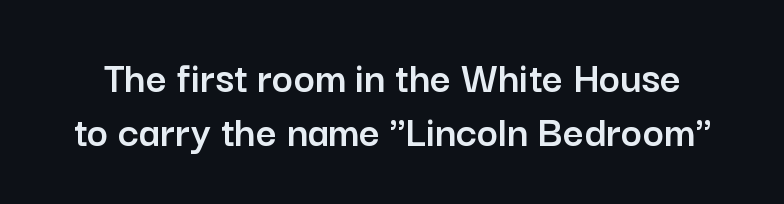
The face used here is proportionally spaced, like ordinary book or web type. This is roman type, the default non-slanted kind. Short note: letters normally spaced. Regarding serifs, this sample does without them. Underline: absent.
